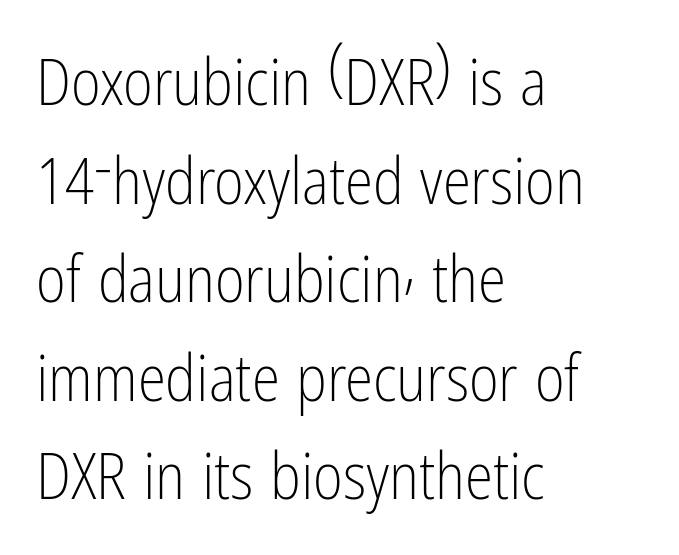
Q: Is the text bold? A: No.
Q: Is the text italic (slanted)? A: No, it is upright.
Q: Is the typeface a serif or a sans-serif typeface? A: Sans-serif.
Q: Is the text underlined? A: No.
Q: How is the paragraph aligned? A: Left-aligned.
Q: Is the spacing between letters normal or unusually wide? A: Normal.
Q: Is the spacing between lines tight, normal or loose? A: Normal.
Q: Width (condensed, normal, or wide)? A: Condensed.
Q: Stroke contrast? A: Low.
Q: x-height? A: Medium.
Q: Monospaced? A: No.
